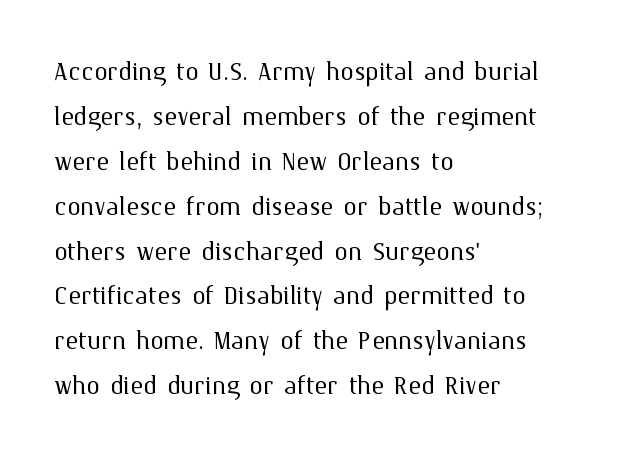
Q: Is the text bold? A: No.
Q: Is the text italic (slanted)? A: No, it is upright.
Q: Is the text underlined? A: No.
Q: How is the paragraph aligned? A: Left-aligned.
Q: Is the spacing between letters normal or unusually wide? A: Normal.
Q: Is the spacing between lines tight, normal or loose? A: Normal.
Q: Width (condensed, normal, or wide)? A: Normal.
Q: Stroke contrast? A: Medium.
Q: x-height? A: Medium.
Q: Monospaced? A: No.
